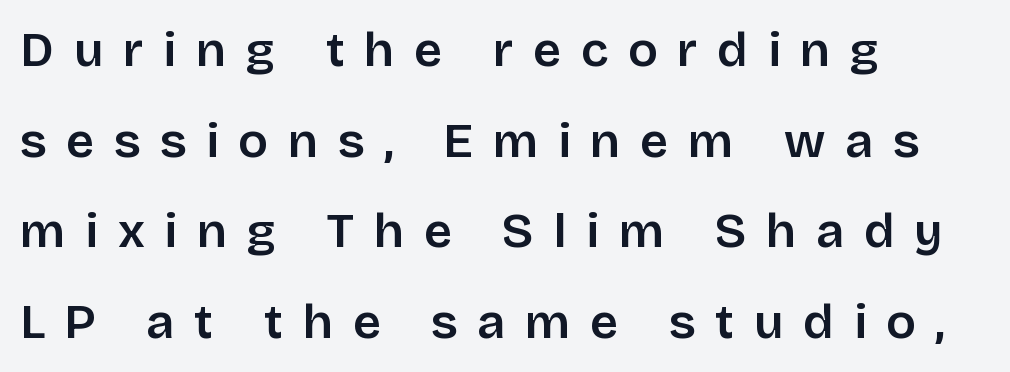
The image shows 49 px semibold sans-serif type, upright; set left-aligned, line spacing 1.85x, unusually wide letter spacing (+0.4 em), not underlined; low stroke contrast and a large x-height.
